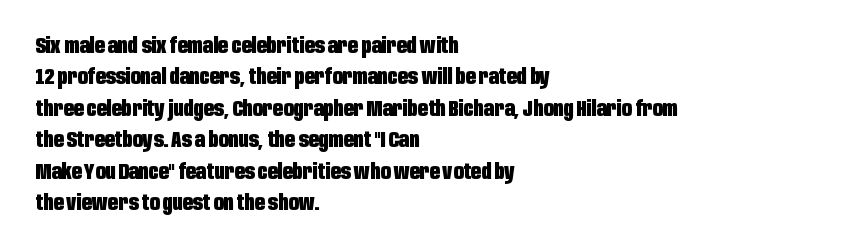
The image shows 22 px bold type, upright; set left-aligned, normal line spacing (1.43x), normal letter spacing, not underlined.
